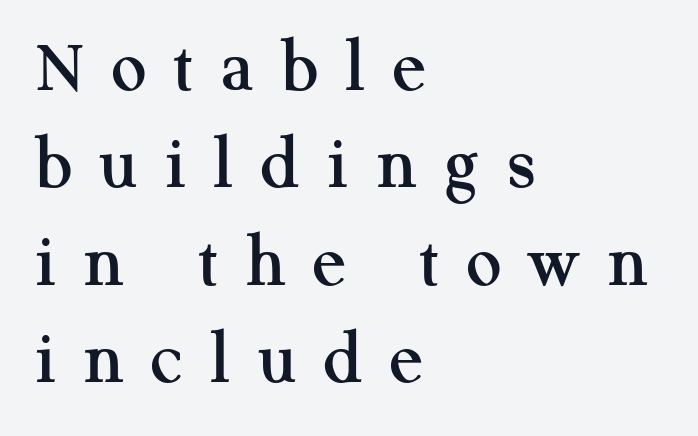
Q: Is the text italic (slanted)? A: No, it is upright.
Q: Is the typeface a serif or a sans-serif typeface? A: Serif.
Q: Is the text underlined? A: No.
Q: How is the paragraph aligned? A: Left-aligned.
Q: Is the spacing between letters normal or unusually wide? A: Unusually wide.
Q: Is the spacing between lines tight, normal or loose? A: Normal.
Q: Width (condensed, normal, or wide)? A: Normal.
Q: Stroke contrast? A: Medium.
Q: x-height? A: Medium.
Q: Monospaced? A: No.
